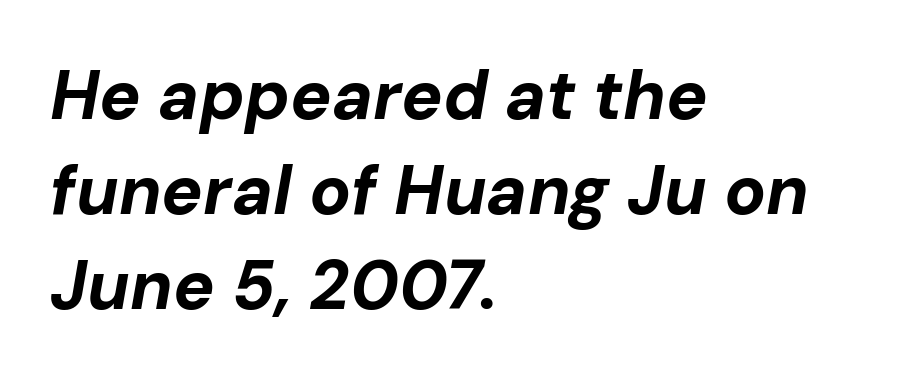
The image shows 69 px bold type, italic (leaning right); set left-aligned, normal line spacing (1.38x), normal letter spacing, not underlined; low stroke contrast and a medium x-height.
